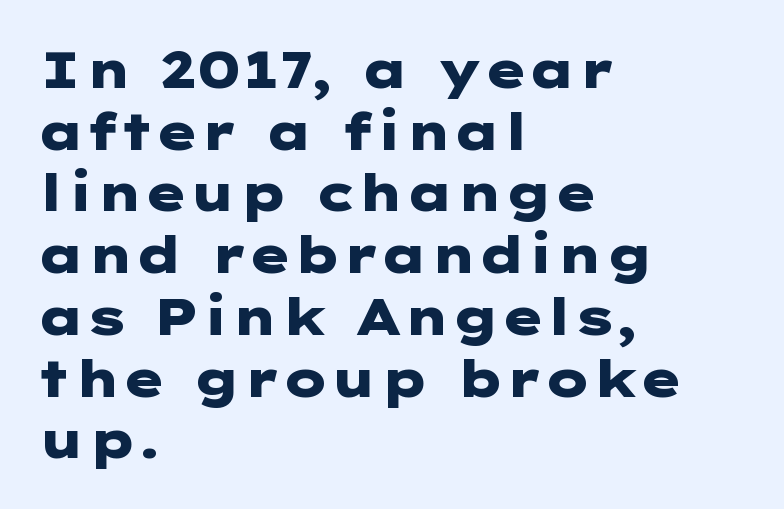
{"serif": "no", "italic": "no", "bold": "yes", "weight": "heavy", "width": "wide", "stroke_contrast": "low", "x_height": "medium", "underline": "no", "align": "left", "line_spacing_ratio": 1.21, "letter_spacing": "normal", "letter_spacing_em": 0.0, "glyph_px": 51}
